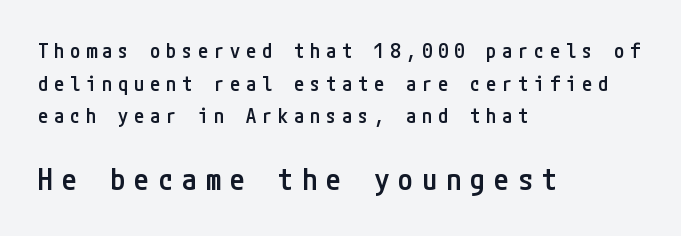
{"serif": "no", "italic": "no", "bold": "semi", "weight": "semibold", "width": "condensed", "stroke_contrast": "low", "x_height": "medium", "underline": "no", "align": "left", "line_spacing": "normal", "line_spacing_ratio": 1.63, "letter_spacing": "wide", "letter_spacing_em": 0.3, "larger_block": "second", "size_ratio": 1.5, "glyph_px": 30}
